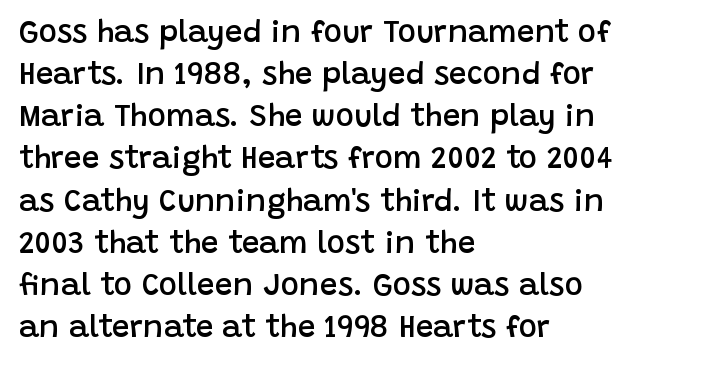
Regarding serifs, this sample does without them. Has an underline been added? It has not. Looks like regular typesetting: each glyph gets only the width it needs. Whoever set this chose a conventional vertical rhythm. Ordinary non-slanted type is in use.
